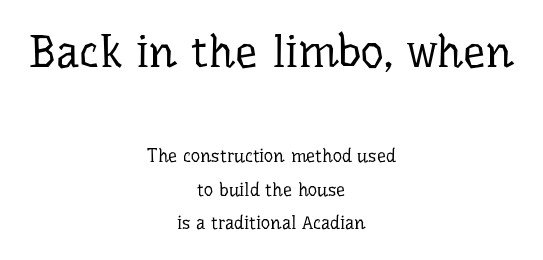
The image shows 45 px regular-weight serif type, upright; set centered, line spacing 1.85x, normal letter spacing, not underlined; the first (top) block is 2.5x larger; low stroke contrast and a medium x-height.
